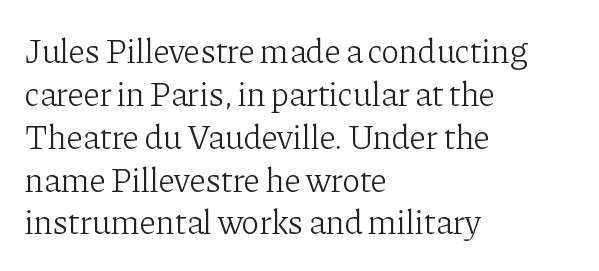
{"serif": "yes", "italic": "no", "bold": "no", "weight": "light", "width": "normal", "stroke_contrast": "low", "x_height": "medium", "monospaced": "no", "underline": "no", "align": "left", "line_spacing": "normal", "line_spacing_ratio": 1.26, "letter_spacing": "normal", "letter_spacing_em": 0.0, "glyph_px": 34}
